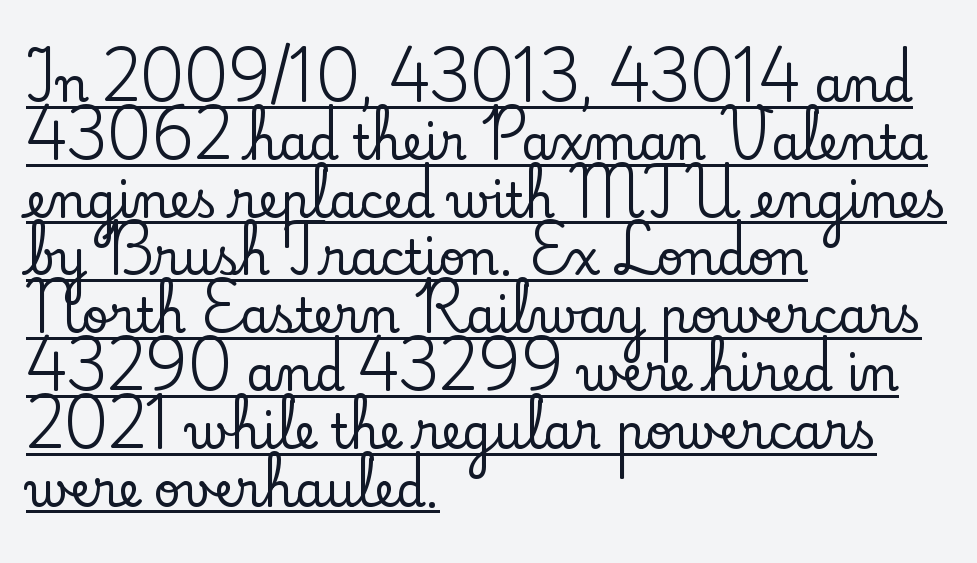
{"serif": "yes", "italic": "no", "width": "normal", "stroke_contrast": "low", "x_height": "small", "monospaced": "no", "underline": "yes", "align": "left", "line_spacing_ratio": 1.23, "letter_spacing": "normal", "letter_spacing_em": 0.0, "glyph_px": 47}
